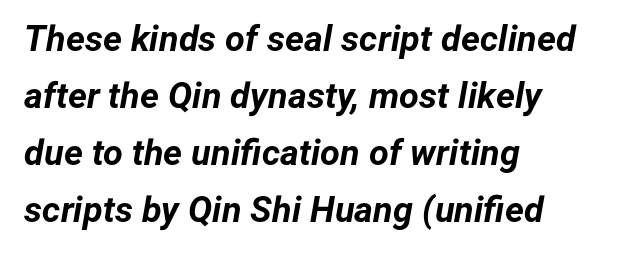
Q: Is the text bold? A: Yes.
Q: Is the text italic (slanted)? A: Yes, it leans right by about 12 degrees.
Q: Is the text underlined? A: No.
Q: How is the paragraph aligned? A: Left-aligned.
Q: Is the spacing between letters normal or unusually wide? A: Normal.
Q: Is the spacing between lines tight, normal or loose? A: Normal.
Q: Width (condensed, normal, or wide)? A: Normal.
Q: Stroke contrast? A: Low.
Q: x-height? A: Medium.
Q: Monospaced? A: No.
